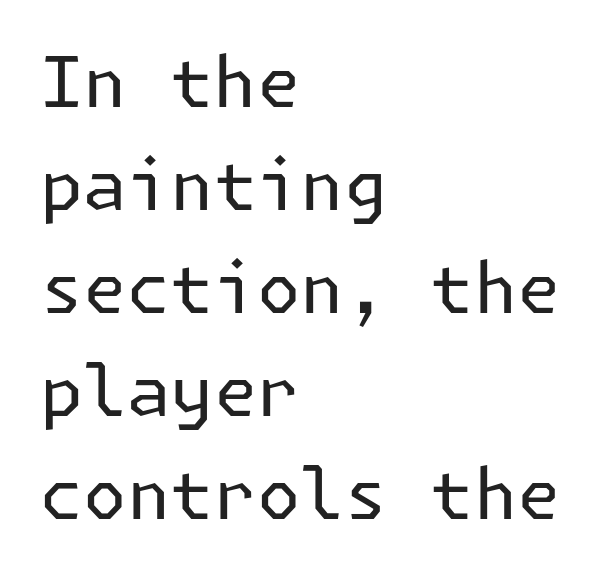
The image shows 70 px regular-weight sans-serif type, upright; set left-aligned, normal line spacing (1.47x), normal letter spacing, not underlined; low stroke contrast and a medium x-height.
